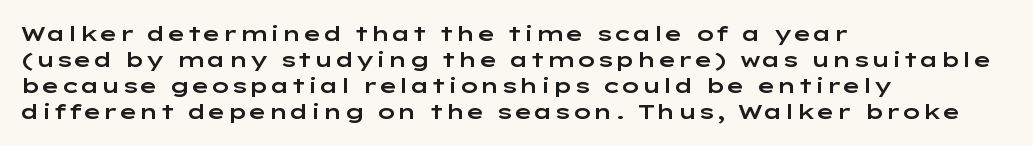
{"italic": "no", "underline": "no", "align": "left", "line_spacing_ratio": 1.24, "letter_spacing": "normal", "letter_spacing_em": 0.0, "glyph_px": 21}
